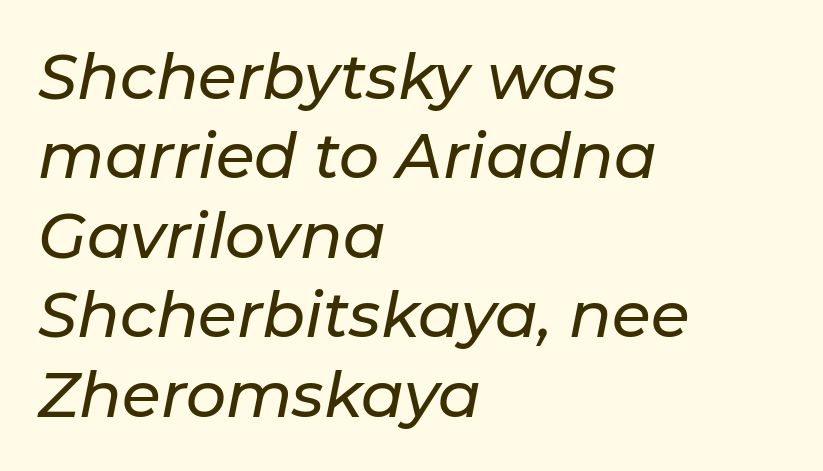
{"italic": "yes", "lean": "right", "slant_degrees": 11, "width": "normal", "stroke_contrast": "low", "x_height": "medium", "monospaced": "no", "underline": "no", "align": "left", "line_spacing": "normal", "line_spacing_ratio": 1.26, "letter_spacing": "normal", "letter_spacing_em": 0.0, "glyph_px": 63}
